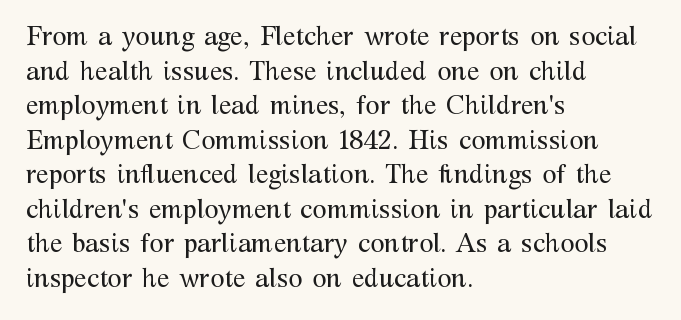
No chunkiness to these letters — they're not bold. A classic flush-left, rag-right setting is used for this passage. One glance says typical: line gaps are just what's usual. The letters sit at their default tracking, neither squeezed nor spread.
